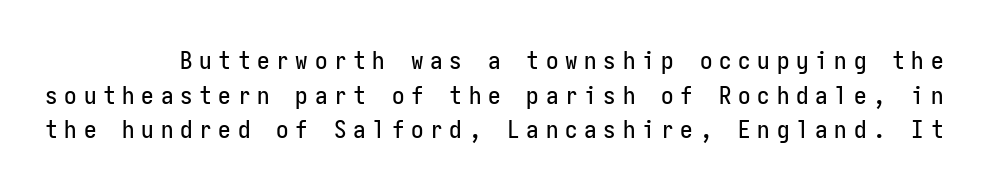
The rows are spaced the way most documents space them. The foot of each line stays bare and open. This sample uses expanded letter spacing, leaving extra air between glyphs. The type sits square on the baseline with zero lean.
